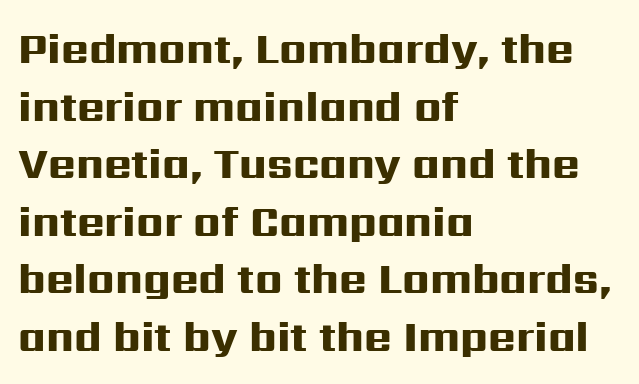
Weight: bold. Letterform terminals end flat and unadorned throughout the passage. Horizontal alignment here is leftward, the default for most running prose. Here the designer chose a conventional face with non-uniform glyph widths.
